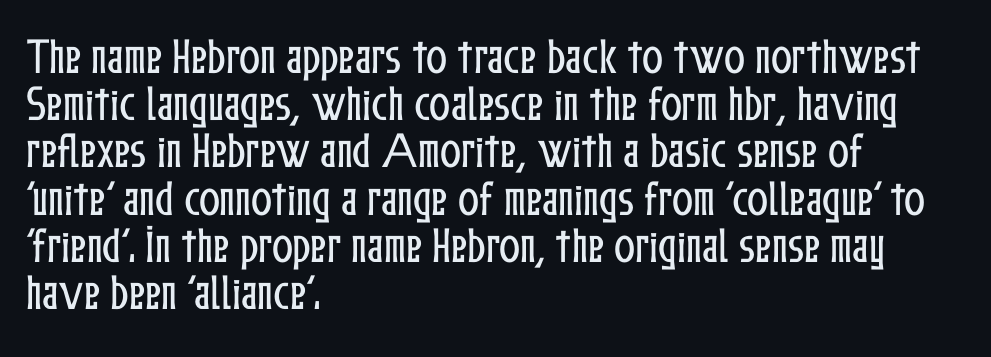
Q: Is the text italic (slanted)? A: No, it is upright.
Q: Is the text underlined? A: No.
Q: How is the paragraph aligned? A: Left-aligned.
Q: Is the spacing between letters normal or unusually wide? A: Normal.
Q: Width (condensed, normal, or wide)? A: Condensed.
Q: Stroke contrast? A: Low.
Q: x-height? A: Medium.
Q: Monospaced? A: No.
